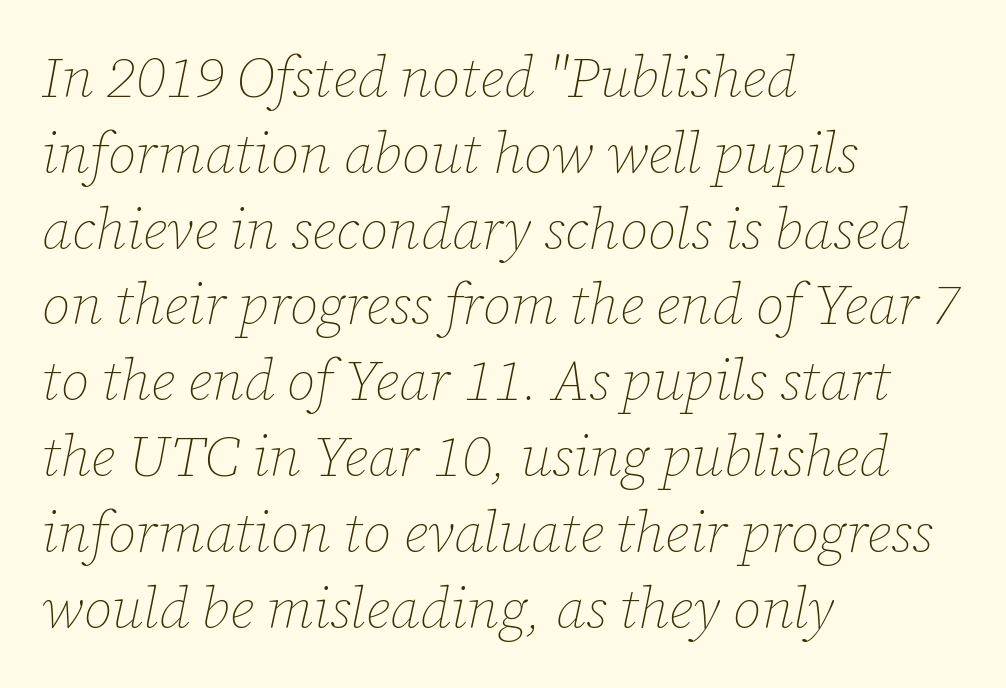
Q: Is the text bold? A: No.
Q: Is the text italic (slanted)? A: Yes, it leans right by about 12 degrees.
Q: Is the text underlined? A: No.
Q: How is the paragraph aligned? A: Left-aligned.
Q: Is the spacing between letters normal or unusually wide? A: Normal.
Q: Is the spacing between lines tight, normal or loose? A: Normal.
Q: Width (condensed, normal, or wide)? A: Normal.
Q: Stroke contrast? A: Low.
Q: x-height? A: Medium.
Q: Monospaced? A: No.
